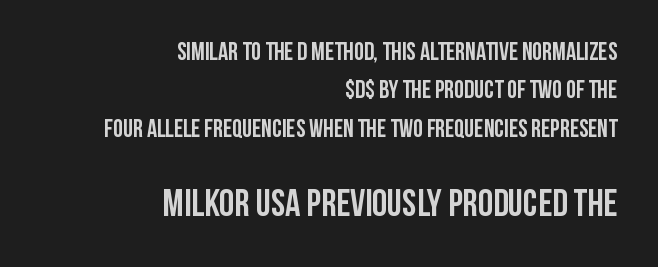
These lines sit exactly where default settings would place them. Spacing verdict: proportional, widths tailored to each character. The composition opens small and finishes big. How heavy is the stroke? Heavy — this is a bold. Caption: standard tracking, unaltered. Caption: multi-line text, flush right, ragged left.
